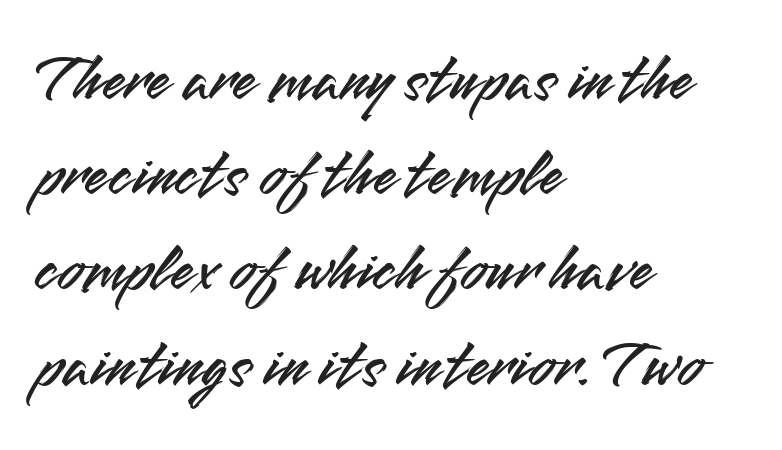
The image shows 68 px sans-serif type; set left-aligned, normal line spacing (1.4x), normal letter spacing, not underlined; medium stroke contrast and a small x-height.
